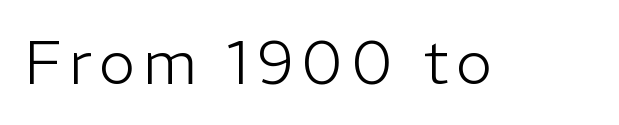
The image shows 61 px light sans-serif type, upright; set not underlined; low stroke contrast and a medium x-height.
